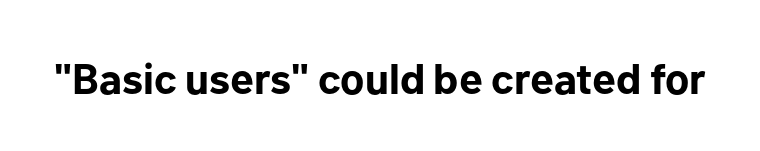
Q: Is the text bold? A: Yes.
Q: Is the text italic (slanted)? A: No, it is upright.
Q: Is the typeface a serif or a sans-serif typeface? A: Sans-serif.
Q: Is the text underlined? A: No.
Q: Is the spacing between letters normal or unusually wide? A: Normal.
Q: Width (condensed, normal, or wide)? A: Normal.
Q: Stroke contrast? A: Low.
Q: x-height? A: Medium.
Q: Monospaced? A: No.
